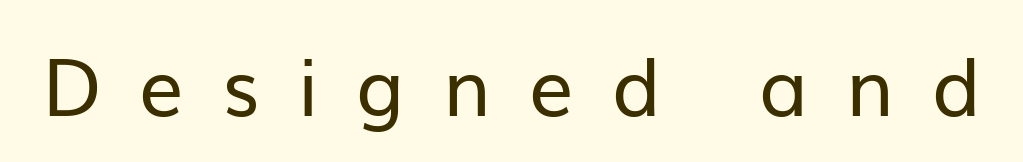
Q: Is the text bold? A: No.
Q: Is the text italic (slanted)? A: No, it is upright.
Q: Is the typeface a serif or a sans-serif typeface? A: Sans-serif.
Q: Is the text underlined? A: No.
Q: Is the spacing between letters normal or unusually wide? A: Unusually wide.
Q: Width (condensed, normal, or wide)? A: Normal.
Q: Stroke contrast? A: Low.
Q: x-height? A: Medium.
Q: Monospaced? A: No.
